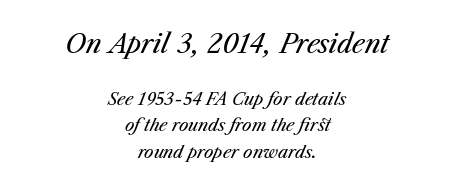
{"italic": "yes", "lean": "right", "slant_degrees": 23, "bold": "no", "underline": "no", "align": "center", "line_spacing": "normal", "line_spacing_ratio": 1.55, "letter_spacing": "normal", "letter_spacing_em": 0.0, "larger_block": "first", "size_ratio": 1.53, "glyph_px": 26}
